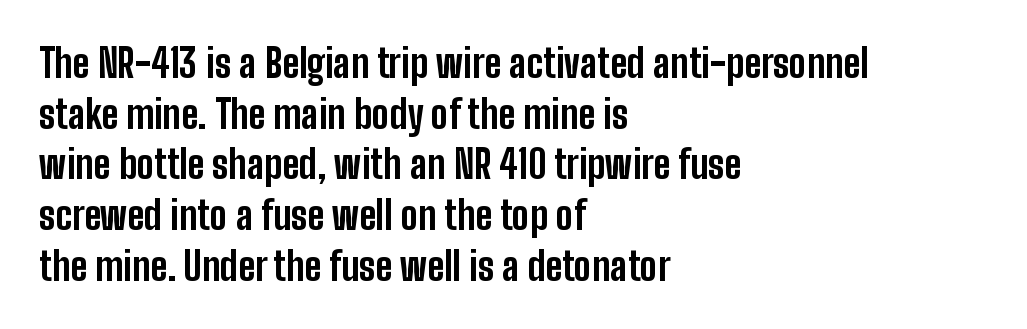
Strong, thick strokes mark this as bold type. Italic? Not at all — the glyphs are vertical. This rendering features lettering with no underline. Glyph-to-glyph distance matches everyday printed text.
